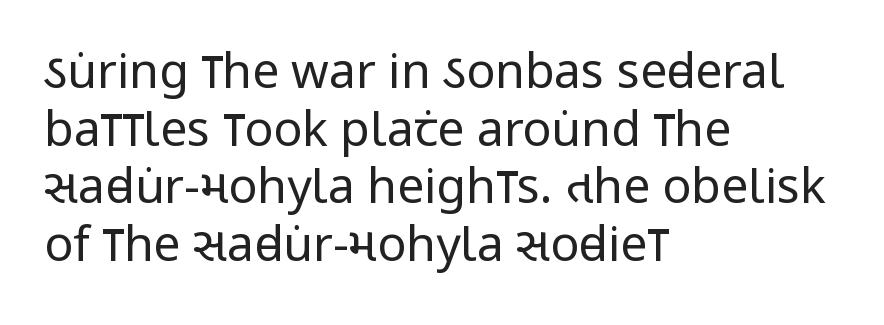
Q: Is the text bold? A: No.
Q: Is the text italic (slanted)? A: No, it is upright.
Q: Is the typeface a serif or a sans-serif typeface? A: Sans-serif.
Q: Is the text underlined? A: No.
Q: How is the paragraph aligned? A: Left-aligned.
Q: Is the spacing between letters normal or unusually wide? A: Normal.
Q: Width (condensed, normal, or wide)? A: Condensed.
Q: Stroke contrast? A: Low.
Q: x-height? A: Large.
Q: Monospaced? A: No.
